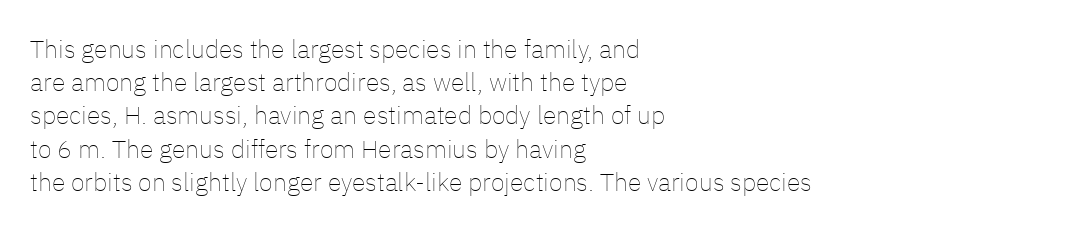
The image shows 25 px text type, upright; set left-aligned, normal line spacing (1.33x), normal letter spacing, not underlined.
